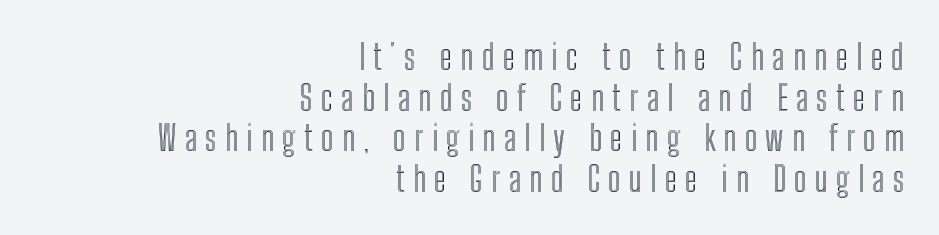
The image shows 35 px condensed type, upright; set right-aligned, line spacing 1.16x, unusually wide letter spacing (+0.24 em), not underlined; a medium x-height.
